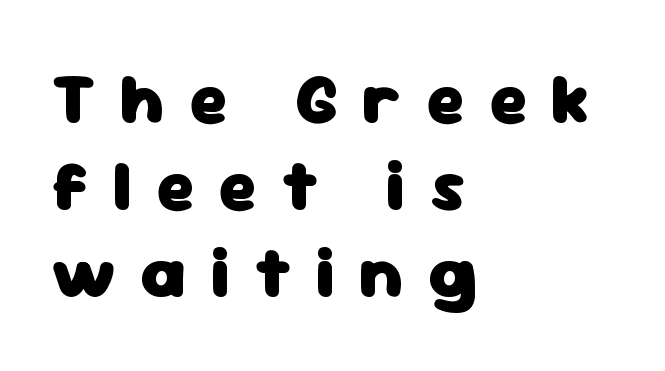
Q: Is the text bold? A: Yes.
Q: Is the text italic (slanted)? A: No, it is upright.
Q: Is the typeface a serif or a sans-serif typeface? A: Sans-serif.
Q: Is the text underlined? A: No.
Q: How is the paragraph aligned? A: Left-aligned.
Q: Is the spacing between letters normal or unusually wide? A: Unusually wide.
Q: Width (condensed, normal, or wide)? A: Normal.
Q: Stroke contrast? A: Low.
Q: x-height? A: Medium.
Q: Monospaced? A: No.
